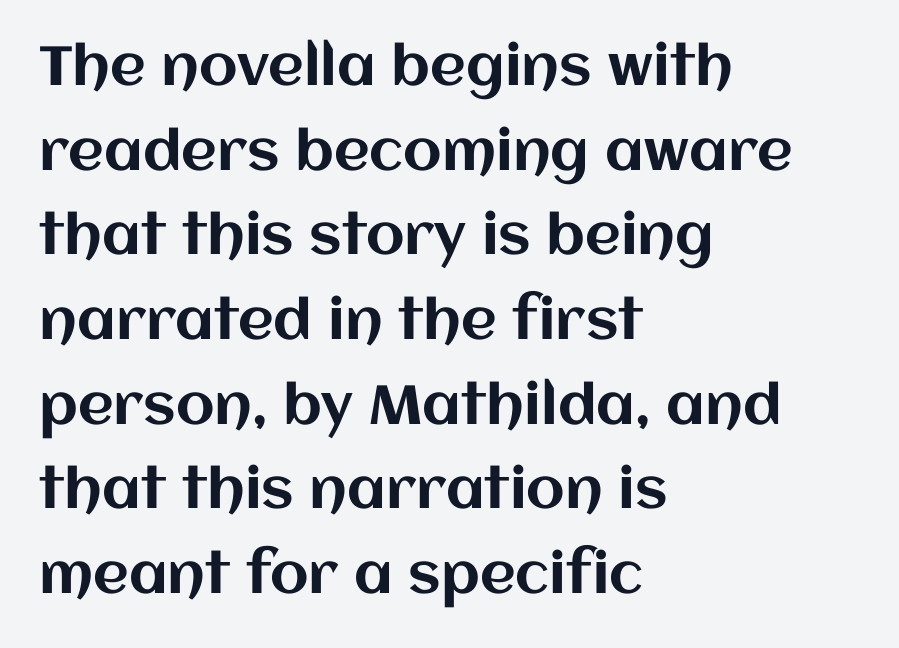
Spacing verdict: proportional, widths tailored to each character. The specimen reads as upright at a glance. Line beginnings align vertically; line endings do not. The face used here is rendered with its standard letterfit. Unmarked baselines from the first word to the last.
